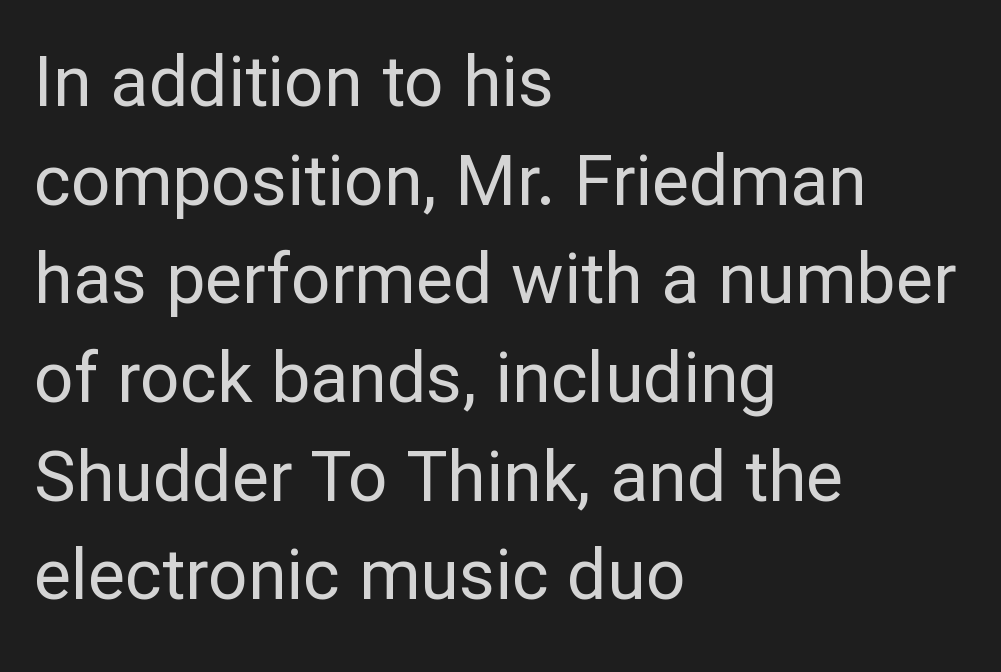
The image shows 70 px regular-weight sans-serif type, upright; set left-aligned, normal line spacing (1.41x), normal letter spacing, not underlined; low stroke contrast and a medium x-height.
